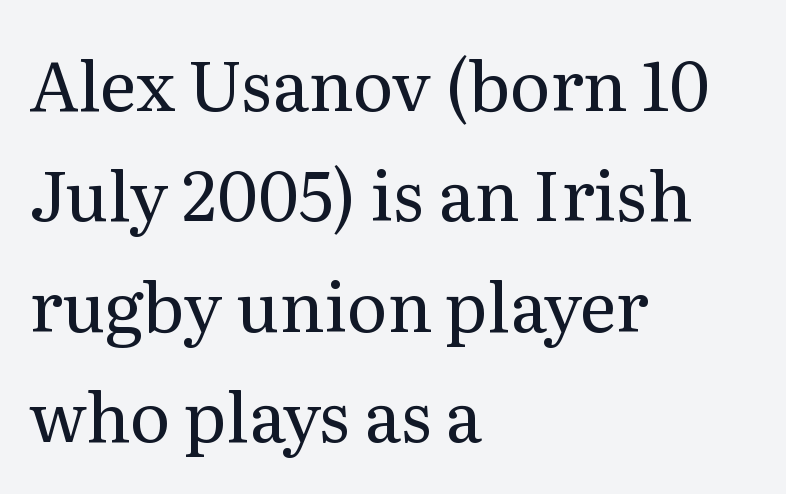
{"serif": "yes", "italic": "no", "bold": "no", "weight": "regular", "width": "normal", "stroke_contrast": "medium", "x_height": "medium", "monospaced": "no", "underline": "no", "align": "left", "line_spacing": "normal", "line_spacing_ratio": 1.6, "letter_spacing": "normal", "letter_spacing_em": 0.0, "glyph_px": 69}
